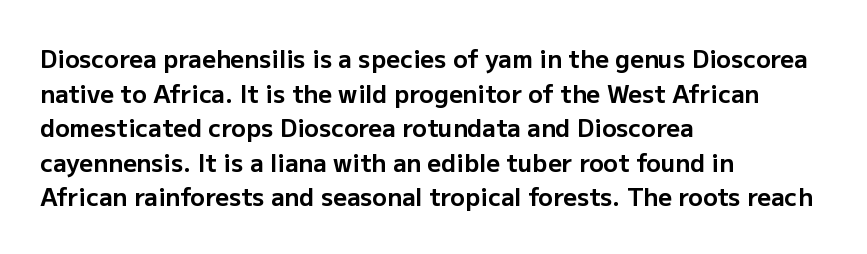
Q: Is the text bold? A: Yes.
Q: Is the text italic (slanted)? A: No, it is upright.
Q: Is the text underlined? A: No.
Q: How is the paragraph aligned? A: Left-aligned.
Q: Is the spacing between letters normal or unusually wide? A: Normal.
Q: Is the spacing between lines tight, normal or loose? A: Normal.
